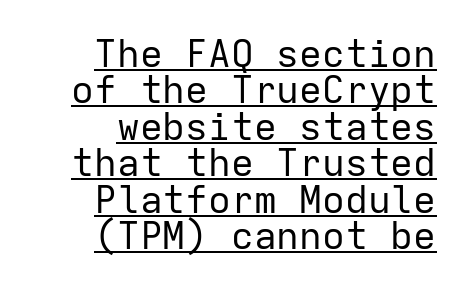
Fixed-width glyphs throughout — classic coding-font behaviour. The words here are underlined. The glyphs in this specimen are sans serif. Successive baselines arrive quickly, one right under another.
